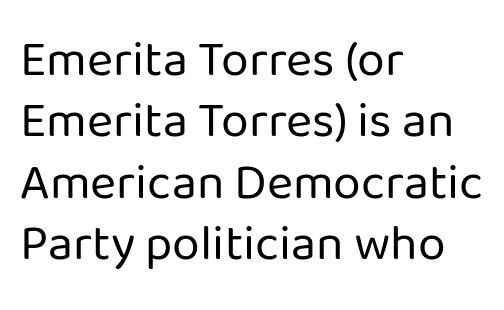
{"serif": "no", "italic": "no", "bold": "no", "weight": "regular", "width": "normal", "stroke_contrast": "low", "x_height": "medium", "monospaced": "no", "underline": "no", "align": "left", "line_spacing_ratio": 1.23, "letter_spacing": "normal", "letter_spacing_em": 0.0, "glyph_px": 50}
